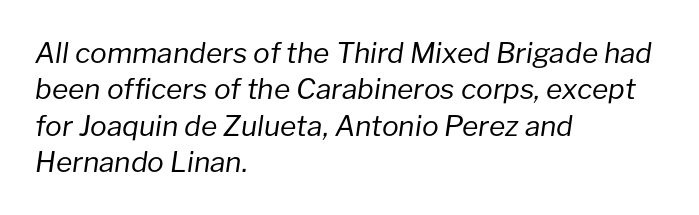
Compared with a typical body face, this is equally light or lighter still. Spacing between characters is what you'd get straight out of the box. These lines are rendered in a variable-pitch font. Compared with ordinary roman type, these characters are visibly tilted. Layout note: lines flush left. A clean baseline with only descenders dipping below it.
